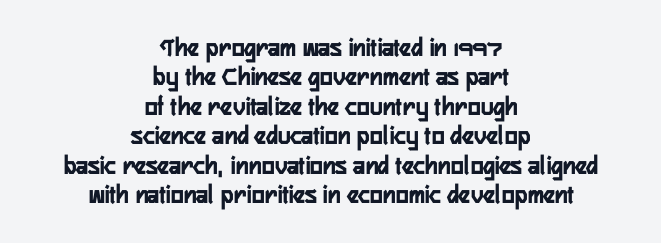
Honestly, the rows look squashed on top of each other. Caption: multi-line text, centered on the measure. Weight check: bold — yes, fully. Spacing between characters is what you'd get straight out of the box. Ordinary non-slanted type is in use. No word sits above an underline.
